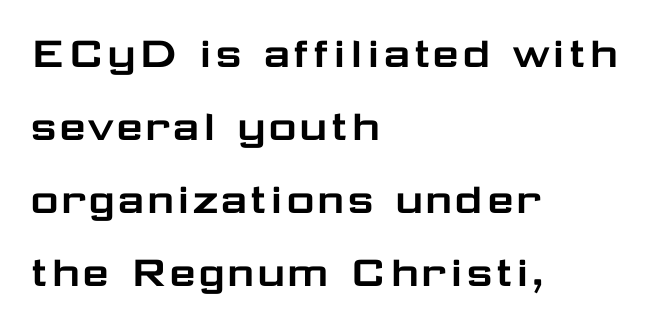
Q: Is the text italic (slanted)? A: No, it is upright.
Q: Is the typeface a serif or a sans-serif typeface? A: Sans-serif.
Q: Is the text underlined? A: No.
Q: How is the paragraph aligned? A: Left-aligned.
Q: Is the spacing between letters normal or unusually wide? A: Normal.
Q: Is the spacing between lines tight, normal or loose? A: Normal.
Q: Width (condensed, normal, or wide)? A: Wide.
Q: Stroke contrast? A: Low.
Q: x-height? A: Medium.
Q: Monospaced? A: No.
